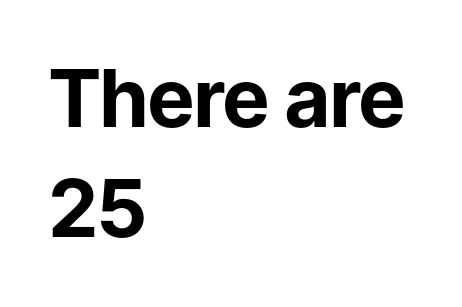
Q: Is the text bold? A: Yes.
Q: Is the text italic (slanted)? A: No, it is upright.
Q: Is the typeface a serif or a sans-serif typeface? A: Sans-serif.
Q: Is the text underlined? A: No.
Q: How is the paragraph aligned? A: Left-aligned.
Q: Is the spacing between letters normal or unusually wide? A: Normal.
Q: Is the spacing between lines tight, normal or loose? A: Normal.
Q: Width (condensed, normal, or wide)? A: Normal.
Q: Stroke contrast? A: Low.
Q: x-height? A: Medium.
Q: Monospaced? A: No.
